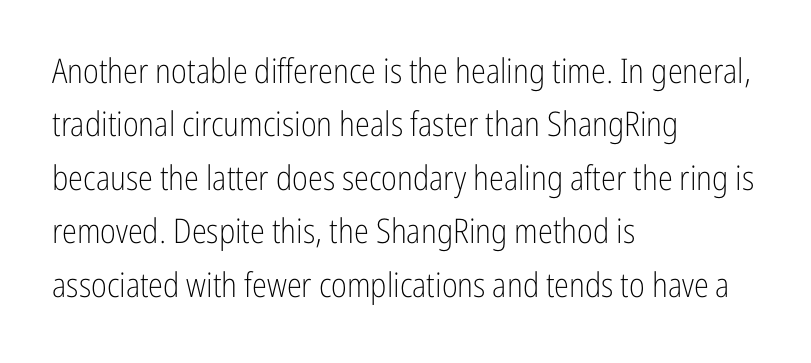
{"serif": "no", "italic": "no", "bold": "no", "weight": "light", "width": "condensed", "stroke_contrast": "low", "x_height": "medium", "monospaced": "no", "underline": "no", "align": "left", "line_spacing": "normal", "line_spacing_ratio": 1.57, "letter_spacing": "normal", "letter_spacing_em": 0.0, "glyph_px": 34}
